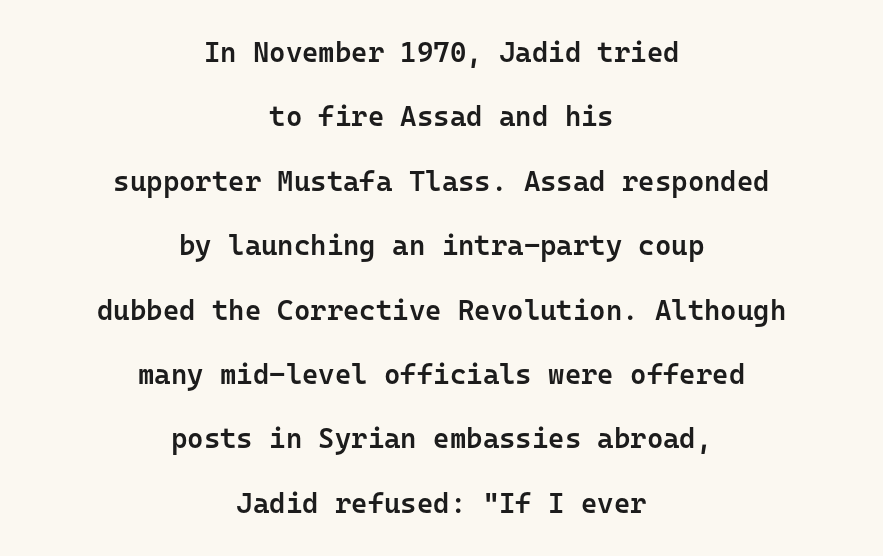
The letters are semibold — heavier than regular but short of a full bold. Clear beneath every line of the passage. Unlike italic type, these characters show no tilt at all. Each word holds together tightly as a unit, with standard inter-letter gaps.
